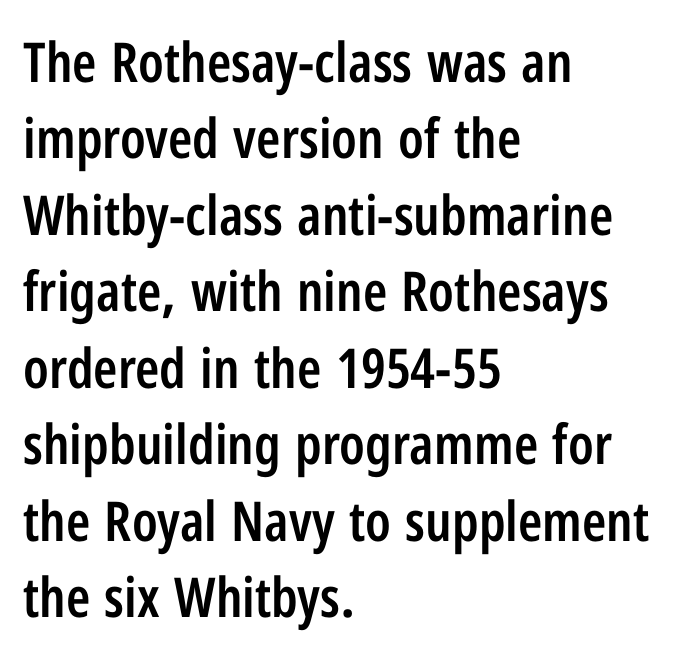
{"serif": "no", "italic": "no", "bold": "semi", "weight": "semibold", "width": "condensed", "stroke_contrast": "low", "x_height": "medium", "monospaced": "no", "underline": "no", "align": "left", "line_spacing": "normal", "line_spacing_ratio": 1.39, "letter_spacing": "normal", "letter_spacing_em": 0.0, "glyph_px": 55}
